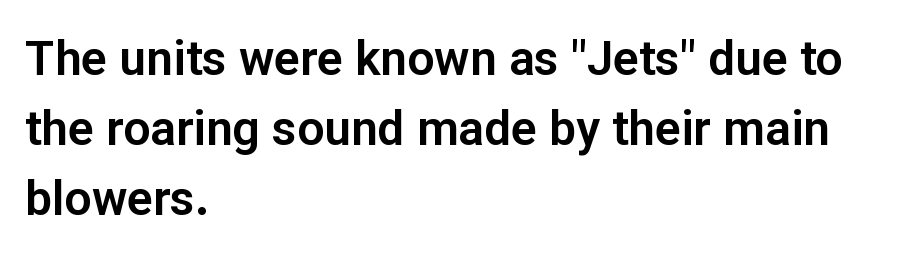
{"serif": "no", "italic": "no", "width": "normal", "stroke_contrast": "low", "x_height": "medium", "monospaced": "no", "underline": "no", "align": "left", "line_spacing": "normal", "line_spacing_ratio": 1.46, "letter_spacing": "normal", "letter_spacing_em": 0.0, "glyph_px": 48}
